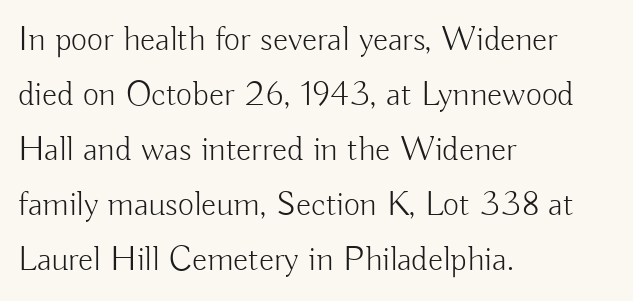
The image shows 35 px light sans-serif type, upright; set left-aligned, normal line spacing (1.57x), normal letter spacing, not underlined; low stroke contrast and a small x-height.
